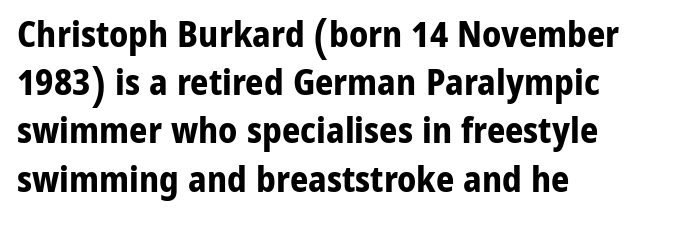
Are there feet on the stems? There aren't — it's a sans. Bold? Absolutely — the strokes are thick and heavy. In CSS terms this would be text-align: left. Quick note: interline space is typical.
